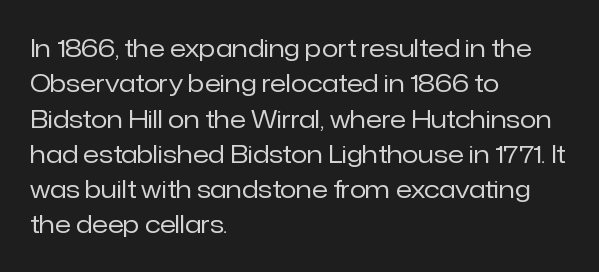
Tracking value appears to be zero — textbook default spacing. Posture: straight, roman, zero tilt. Leftover space on each line is placed entirely after the last word. This is not heavy type; no bold has been used.
